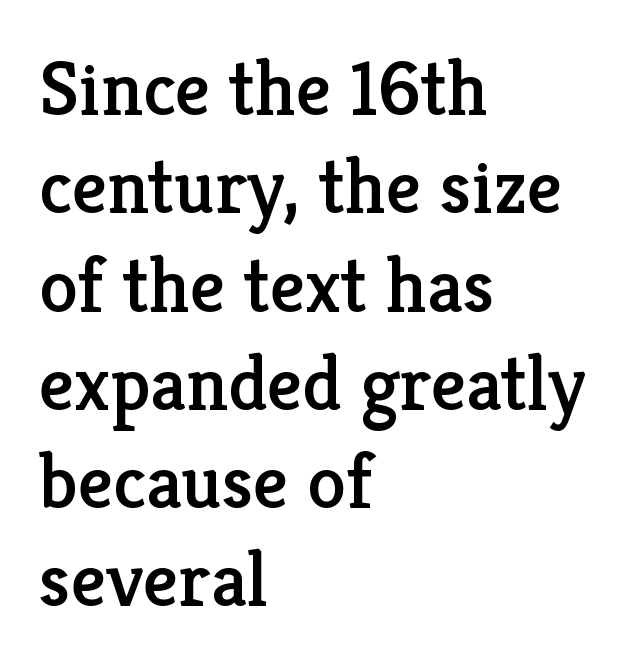
Q: Is the text italic (slanted)? A: No, it is upright.
Q: Is the typeface a serif or a sans-serif typeface? A: Serif.
Q: Is the text underlined? A: No.
Q: How is the paragraph aligned? A: Left-aligned.
Q: Is the spacing between letters normal or unusually wide? A: Normal.
Q: Is the spacing between lines tight, normal or loose? A: Normal.
Q: Width (condensed, normal, or wide)? A: Normal.
Q: Stroke contrast? A: Low.
Q: x-height? A: Medium.
Q: Monospaced? A: No.
